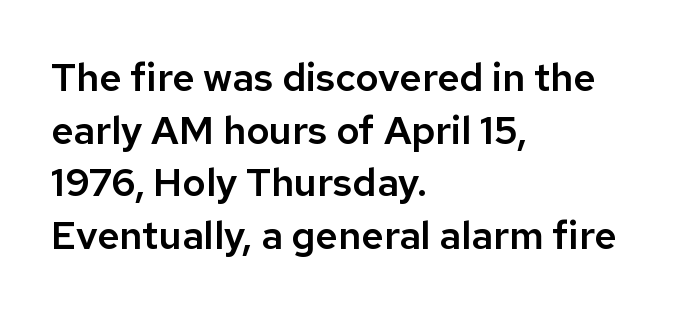
Q: Is the text italic (slanted)? A: No, it is upright.
Q: Is the typeface a serif or a sans-serif typeface? A: Sans-serif.
Q: Is the text underlined? A: No.
Q: How is the paragraph aligned? A: Left-aligned.
Q: Is the spacing between letters normal or unusually wide? A: Normal.
Q: Is the spacing between lines tight, normal or loose? A: Normal.
Q: Width (condensed, normal, or wide)? A: Normal.
Q: Stroke contrast? A: Low.
Q: x-height? A: Medium.
Q: Monospaced? A: No.
